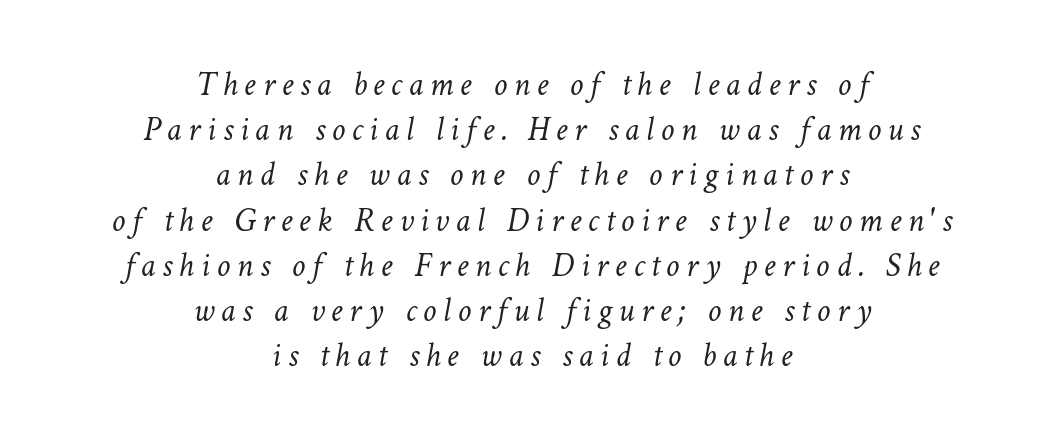
The image shows 34 px light type; set centered, normal line spacing (1.33x), not underlined; low stroke contrast and a medium x-height.
